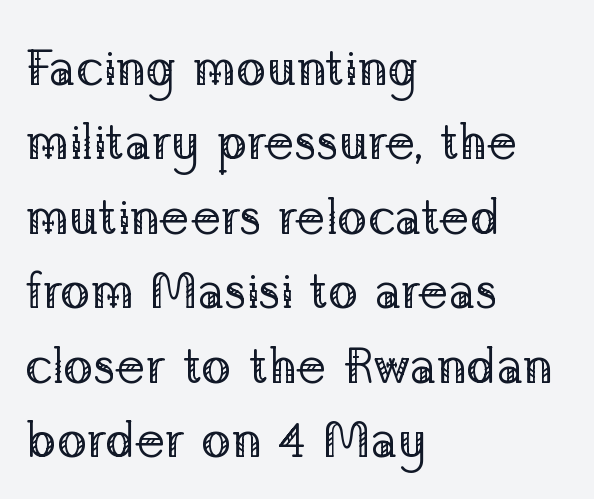
Q: Is the text bold? A: No.
Q: Is the text italic (slanted)? A: No, it is upright.
Q: Is the typeface a serif or a sans-serif typeface? A: Serif.
Q: Is the text underlined? A: No.
Q: How is the paragraph aligned? A: Left-aligned.
Q: Is the spacing between letters normal or unusually wide? A: Normal.
Q: Is the spacing between lines tight, normal or loose? A: Normal.
Q: Width (condensed, normal, or wide)? A: Normal.
Q: Stroke contrast? A: Low.
Q: x-height? A: Medium.
Q: Monospaced? A: No.
